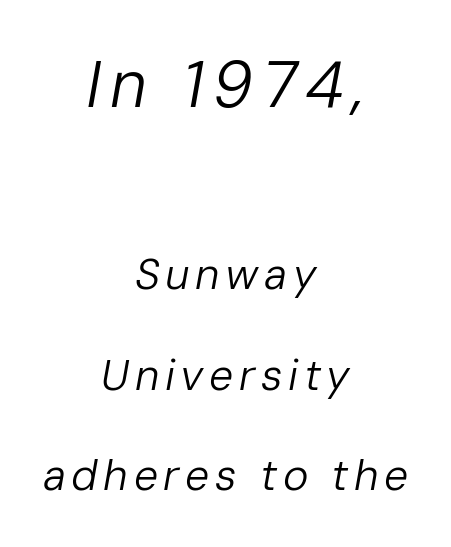
Observe the lean: these are italic letterforms. Whoever set this made the first block the dominant, larger element. Just letters on the line, the space beneath them empty. No heavy texture on the line: the type isn't bold. Vertical spacing — loose. The rendering positions every line midway between the sides.
